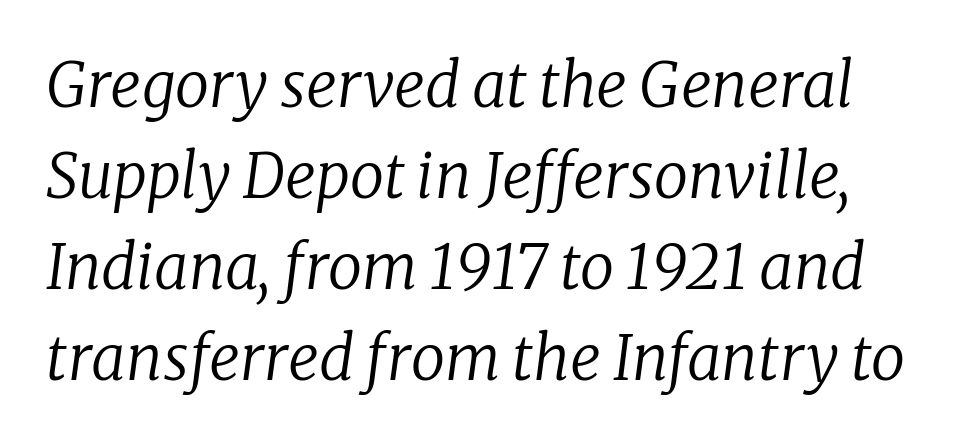
The passage shown stacks its lines at a standard gap. Letter spacing: default. The rendering shows small feet on the letterforms — a serif design. Nobody drew a line under any word here. The letters advance in unequal steps, a hallmark of proportional type.
